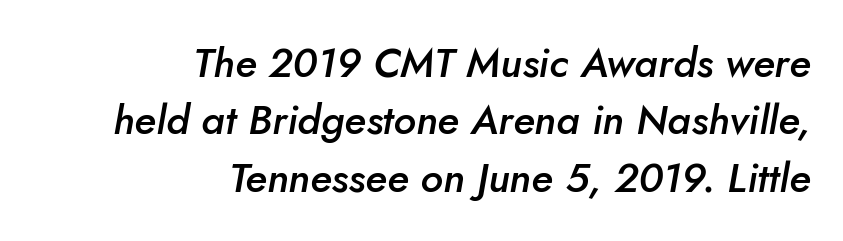
{"italic": "yes", "lean": "right", "slant_degrees": 5, "bold": "semi", "weight": "semibold", "width": "normal", "stroke_contrast": "low", "x_height": "small", "monospaced": "no", "underline": "no", "align": "right", "line_spacing": "normal", "line_spacing_ratio": 1.4, "letter_spacing": "normal", "letter_spacing_em": 0.0, "glyph_px": 41}
